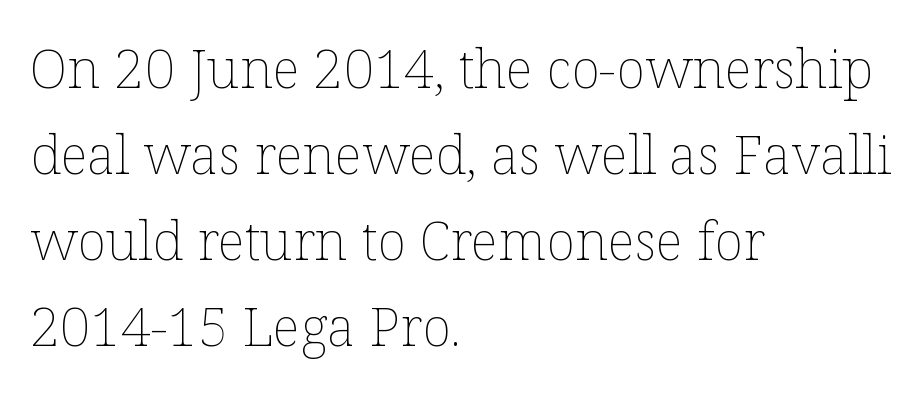
Q: Is the text bold? A: No.
Q: Is the text italic (slanted)? A: No, it is upright.
Q: Is the text underlined? A: No.
Q: How is the paragraph aligned? A: Left-aligned.
Q: Is the spacing between letters normal or unusually wide? A: Normal.
Q: Is the spacing between lines tight, normal or loose? A: Normal.
Q: Width (condensed, normal, or wide)? A: Normal.
Q: Stroke contrast? A: Low.
Q: x-height? A: Medium.
Q: Monospaced? A: No.
